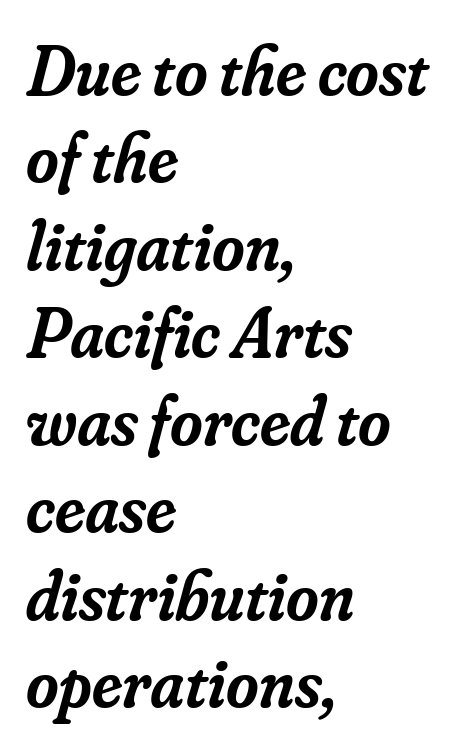
The type family on display is of the serif kind. Descenders hang freely into open space. Note the varied advance widths — an 'i' is clearly narrower than an 'm'. Where is the straight margin? On the left.
